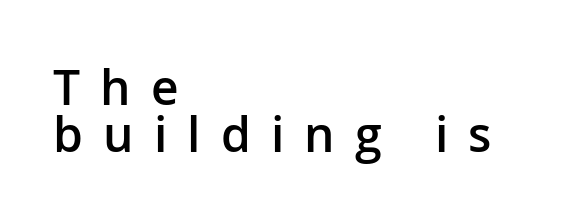
How are the letters spaced? Widely, with obvious added tracking. The lettering stays uniformly vertical, giving the passage a roman look. Compared with typical paragraphs, the rows here are closer together. Nothing sits at the stroke ends, so this counts as sans-serif.
